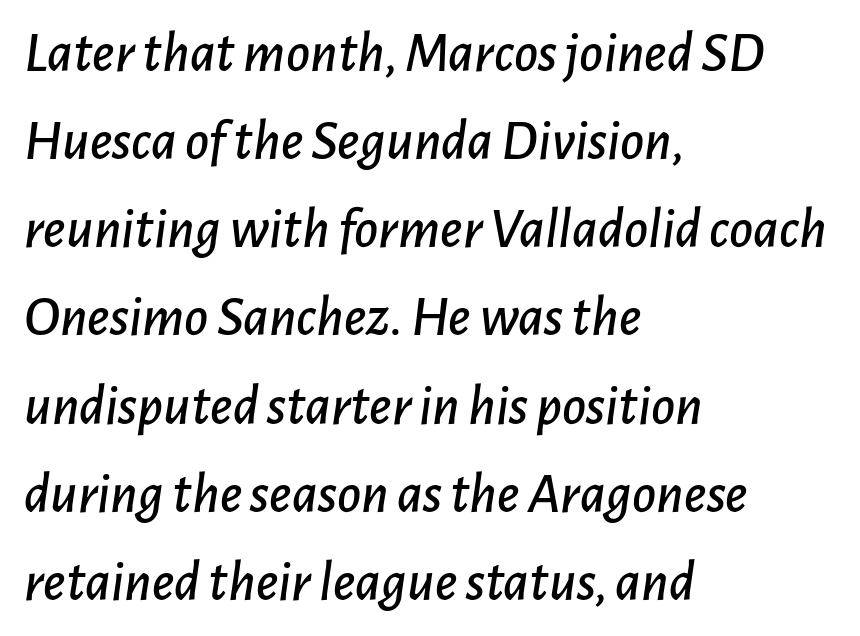
Q: Is the text italic (slanted)? A: Yes, it leans right by about 7 degrees.
Q: Is the text underlined? A: No.
Q: How is the paragraph aligned? A: Left-aligned.
Q: Is the spacing between letters normal or unusually wide? A: Normal.
Q: Is the spacing between lines tight, normal or loose? A: Normal.
Q: Width (condensed, normal, or wide)? A: Normal.
Q: Stroke contrast? A: Low.
Q: x-height? A: Medium.
Q: Monospaced? A: No.
